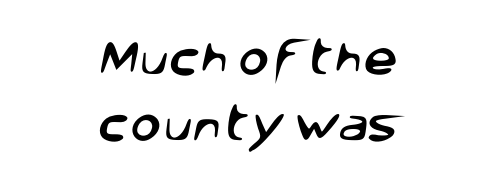
Nope, no serifs anywhere on these letters. Proportional: the letters do not fall into vertical columns. Neither beginnings nor endings align; midpoints do. Check the space under the baseline: it is left empty.
